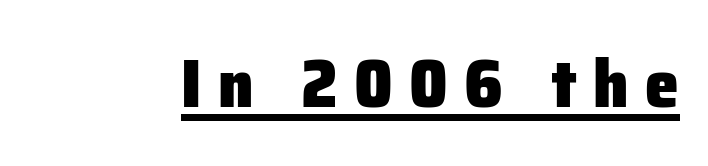
The line texture is sparse and dotted thanks to wide tracking. This is roman type, the default non-slanted kind. Font category for this specimen: sans-serif. Beneath each row of characters lies a ruled line. Heavy, bold letterforms.
